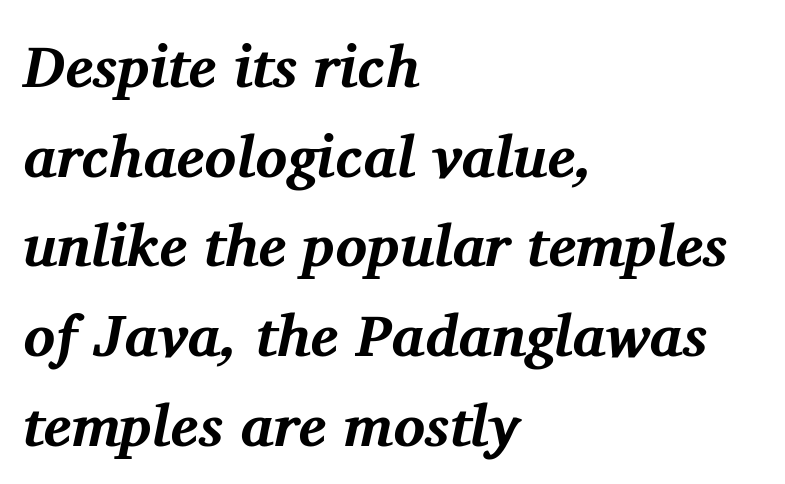
In terms of letterspacing, this is plain default setting. Is the block centered? No — it sits flush against the left margin. Think of a printed novel: that variable character pitch is what you see here. Check where the strokes stop: tiny serifs finish them off.
